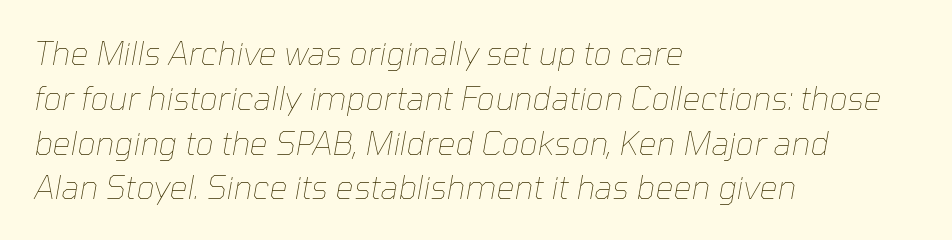
This rendering features lettering with no underline. This sample uses plain, unmodified letter spacing. This sample has the flowing, uneven cadence of proportional lettering. Vertically, the passage feels balanced, rows spaced as you'd expect. The glyphs look as if they've been sheared to an angle. In CSS terms this would be text-align: left.
